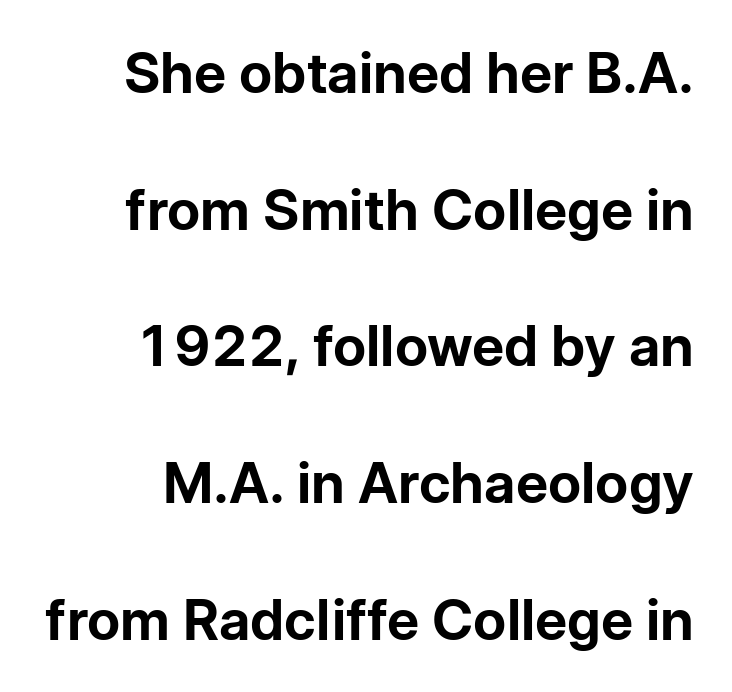
The image shows 56 px bold sans-serif type, upright; set right-aligned, loose line spacing (2.44x), normal letter spacing, not underlined; low stroke contrast and a medium x-height.
